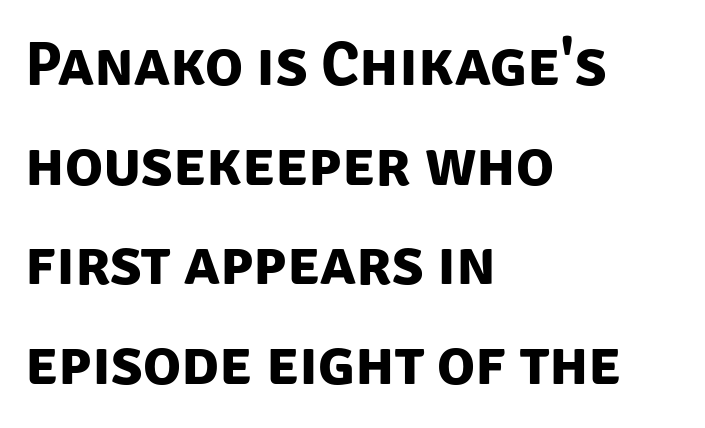
{"serif": "no", "bold": "yes", "weight": "bold", "width": "normal", "stroke_contrast": "low", "x_height": "large", "monospaced": "no", "underline": "no", "align": "left", "line_spacing": "normal", "line_spacing_ratio": 1.58, "letter_spacing": "normal", "letter_spacing_em": 0.0, "glyph_px": 63}
